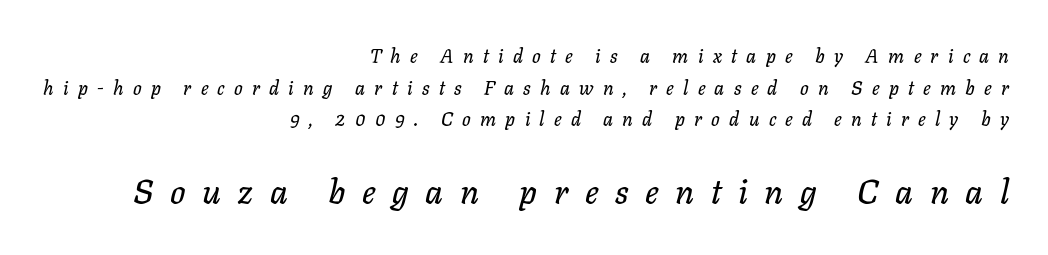
There's an unmistakable incline to the writing here. Which of the two is more prominent by size? The second, at the bottom. Honestly, there is no underline to notice here at all. Short and long lines alike share a common ending point at right. Spacing verdict: proportional, widths tailored to each character.
